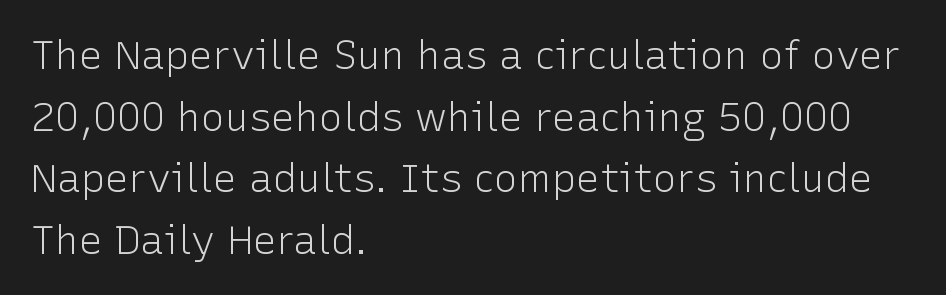
{"serif": "no", "italic": "no", "bold": "no", "weight": "light", "width": "normal", "stroke_contrast": "low", "x_height": "medium", "monospaced": "no", "underline": "no", "align": "left", "line_spacing": "normal", "line_spacing_ratio": 1.54, "letter_spacing": "normal", "letter_spacing_em": 0.0, "glyph_px": 40}
